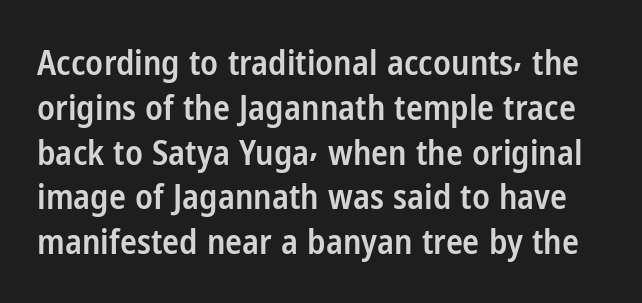
Q: Is the text bold? A: Semi-bold.
Q: Is the text italic (slanted)? A: No, it is upright.
Q: Is the typeface a serif or a sans-serif typeface? A: Sans-serif.
Q: Is the text underlined? A: No.
Q: Is the spacing between letters normal or unusually wide? A: Normal.
Q: Is the spacing between lines tight, normal or loose? A: Normal.
Q: Width (condensed, normal, or wide)? A: Condensed.
Q: Stroke contrast? A: Low.
Q: x-height? A: Medium.
Q: Monospaced? A: No.
